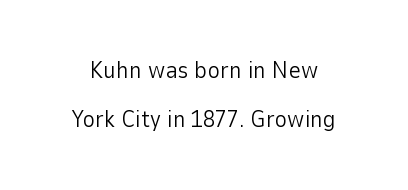
Q: Is the text bold? A: No.
Q: Is the text italic (slanted)? A: No, it is upright.
Q: Is the text underlined? A: No.
Q: Is the spacing between letters normal or unusually wide? A: Normal.
Q: Is the spacing between lines tight, normal or loose? A: Loose.
